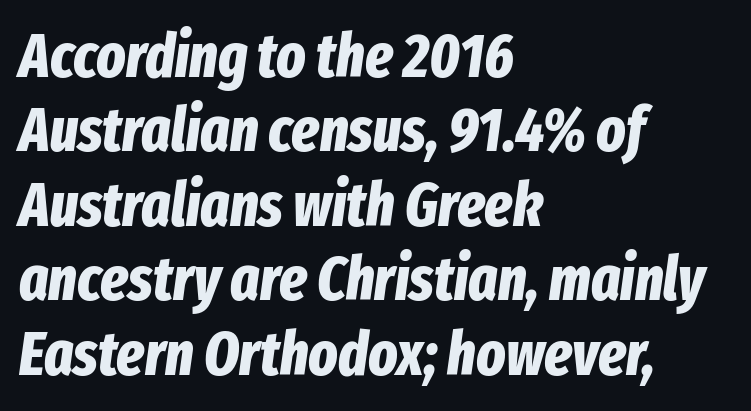
The image shows 61 px bold, condensed type, italic (leaning right); set left-aligned, line spacing 1.22x, normal letter spacing, not underlined; low stroke contrast and a medium x-height.
